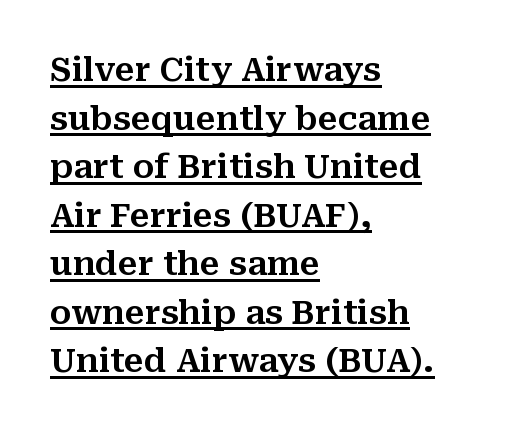
The image shows 33 px serif type, upright; set left-aligned, normal line spacing (1.47x), normal letter spacing, underlined; medium stroke contrast and a medium x-height.
